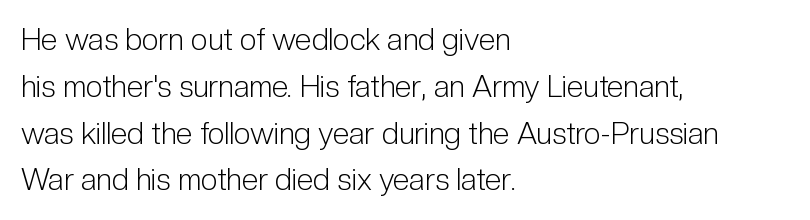
Q: Is the text bold? A: No.
Q: Is the text italic (slanted)? A: No, it is upright.
Q: Is the typeface a serif or a sans-serif typeface? A: Sans-serif.
Q: Is the text underlined? A: No.
Q: How is the paragraph aligned? A: Left-aligned.
Q: Is the spacing between letters normal or unusually wide? A: Normal.
Q: Is the spacing between lines tight, normal or loose? A: Normal.
Q: Width (condensed, normal, or wide)? A: Condensed.
Q: Stroke contrast? A: Low.
Q: x-height? A: Medium.
Q: Monospaced? A: No.
